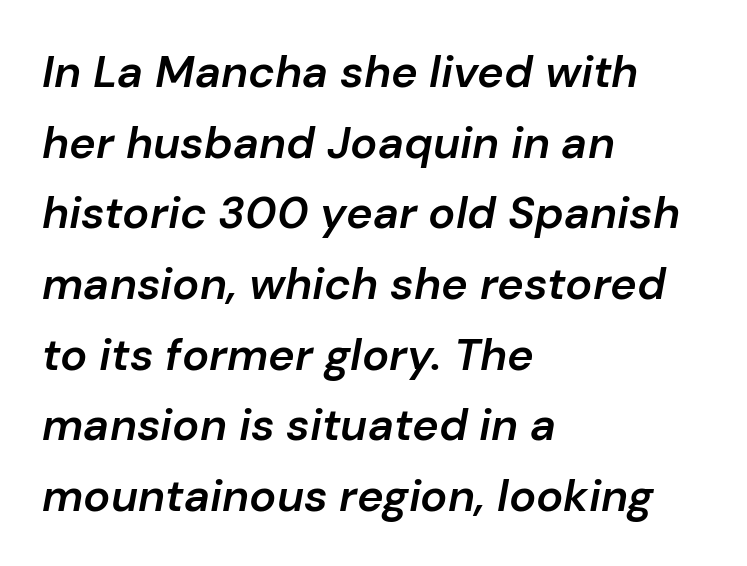
The leading is moderate, giving the passage an even texture. An italicized treatment has been applied to the whole sample. In terms of letterspacing, this is plain default setting. Lines of text with bare space underneath.
